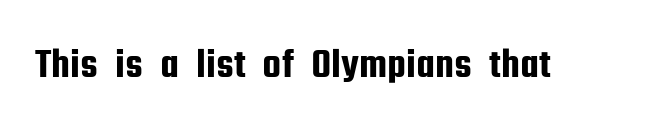
Plain, unruled lines of type. A typesetter would call this proportional, since set widths differ per character. Font category for this specimen: sans-serif. It's the straight-up-and-down kind of type. You could call the tracking neutral — neither tight nor loose.
